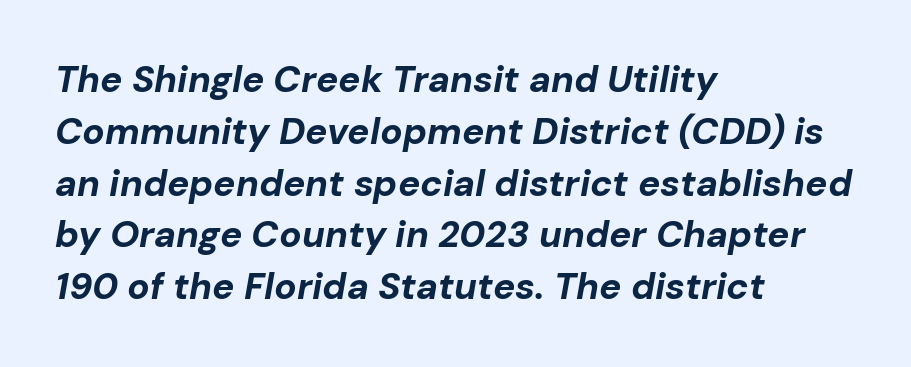
The passage shown is typed in a proportional face where columns would drift. Clear beneath every line of the passage. One-word summary of the alignment: left. Slanted lettering throughout.
